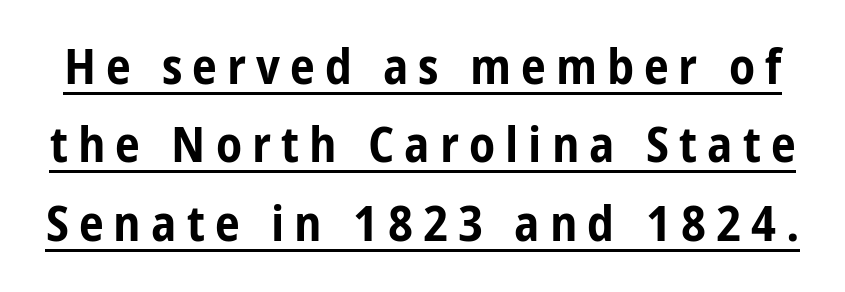
Glance below the letters and you will spot a drawn line. Each word looks stretched out because of the extra space between its letters. Stroke terminals: plain, sans-serif. Quick note: not italic, upright.
